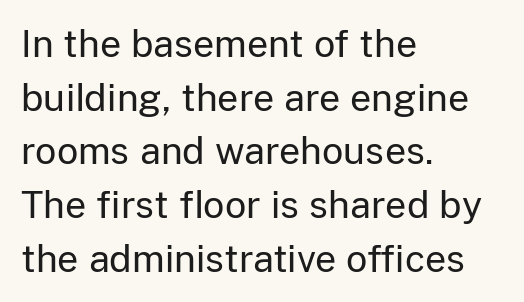
Q: Is the text bold? A: No.
Q: Is the text italic (slanted)? A: No, it is upright.
Q: Is the typeface a serif or a sans-serif typeface? A: Sans-serif.
Q: Is the text underlined? A: No.
Q: How is the paragraph aligned? A: Left-aligned.
Q: Is the spacing between letters normal or unusually wide? A: Normal.
Q: Is the spacing between lines tight, normal or loose? A: Normal.
Q: Width (condensed, normal, or wide)? A: Normal.
Q: Stroke contrast? A: Low.
Q: x-height? A: Medium.
Q: Monospaced? A: No.
